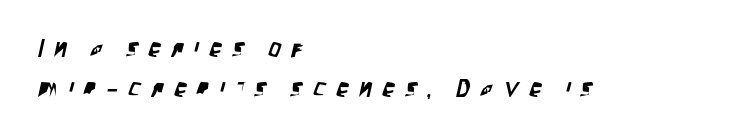
Q: Is the text underlined? A: No.
Q: How is the paragraph aligned? A: Left-aligned.
Q: Is the spacing between letters normal or unusually wide? A: Unusually wide.
Q: Is the spacing between lines tight, normal or loose? A: Normal.
